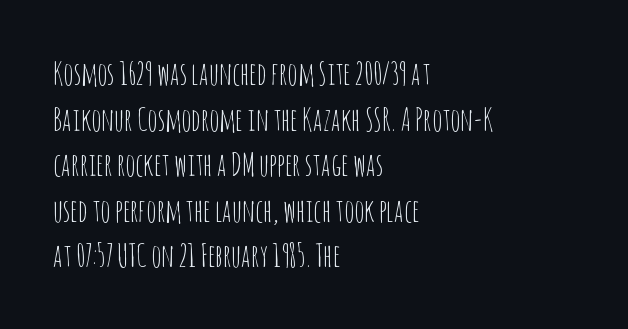
Q: Is the text bold? A: No.
Q: Is the text italic (slanted)? A: No, it is upright.
Q: Is the typeface a serif or a sans-serif typeface? A: Sans-serif.
Q: Is the text underlined? A: No.
Q: How is the paragraph aligned? A: Left-aligned.
Q: Is the spacing between letters normal or unusually wide? A: Normal.
Q: Is the spacing between lines tight, normal or loose? A: Normal.
Q: Width (condensed, normal, or wide)? A: Condensed.
Q: Stroke contrast? A: Low.
Q: x-height? A: Large.
Q: Monospaced? A: No.
